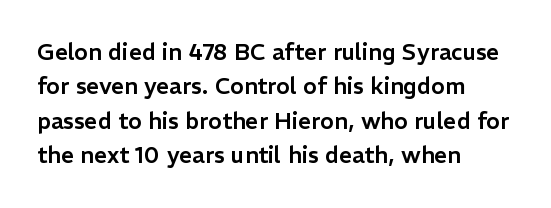
{"italic": "no", "underline": "no", "align": "left", "line_spacing": "normal", "line_spacing_ratio": 1.5, "letter_spacing": "normal", "letter_spacing_em": 0.0, "glyph_px": 23}
